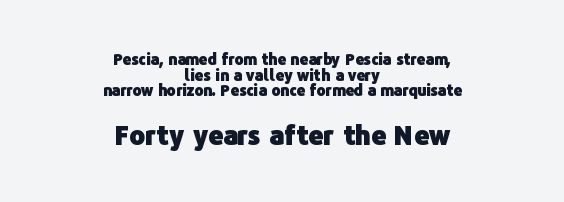
The image shows 26 px bold type, upright; set centered, tight line spacing (1.05x), normal letter spacing, not underlined; the second (bottom) block is 1.73x larger.
